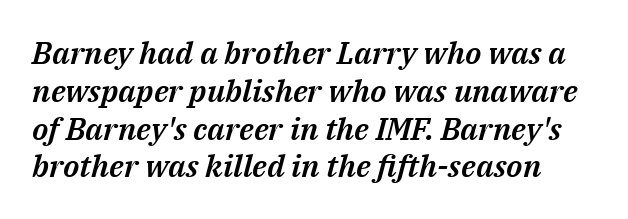
Yep, that's italic — everything's leaning. Descenders are the only things crossing below the line. Do the characters align in a grid? No, the font is proportional. Is the letter spacing exaggerated? No — it looks like the ordinary default.
